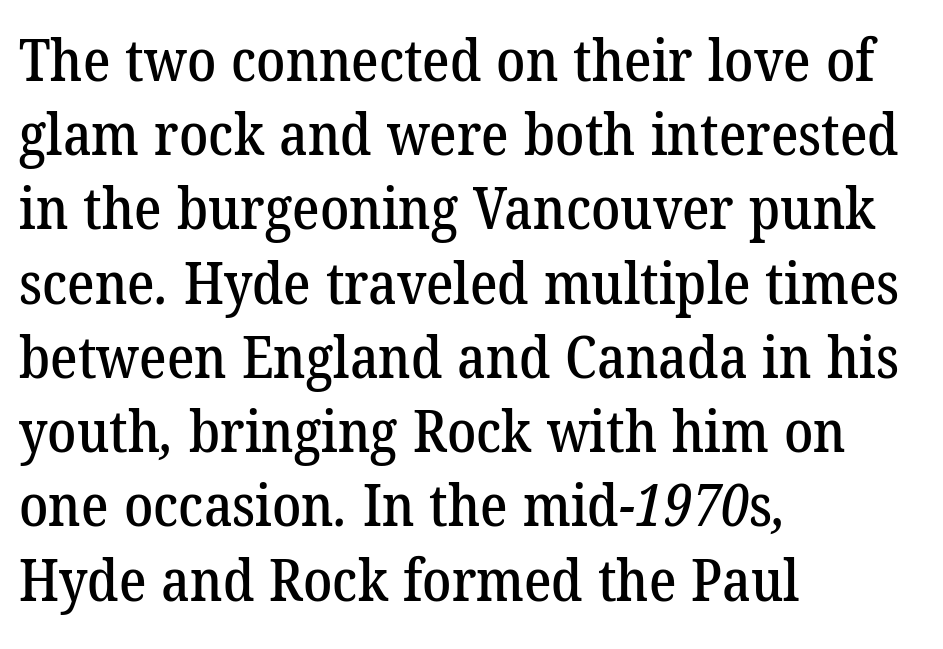
{"serif": "yes", "width": "normal", "stroke_contrast": "low", "x_height": "medium", "monospaced": "no", "underline": "no", "align": "left", "line_spacing": "normal", "line_spacing_ratio": 1.28, "letter_spacing": "normal", "letter_spacing_em": 0.0, "glyph_px": 58}
